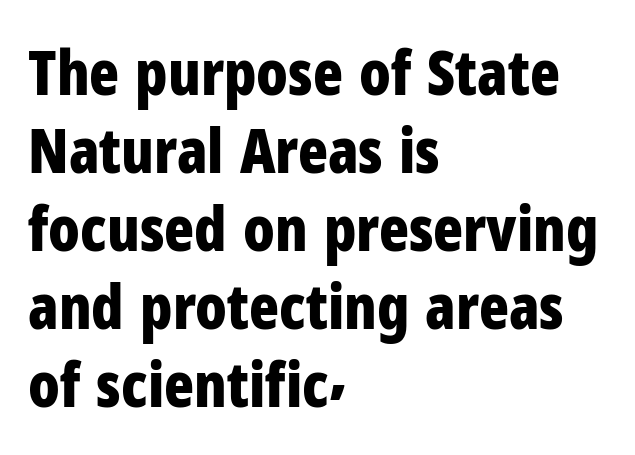
Clear beneath every line of the passage. Spacing verdict: proportional, widths tailored to each character. Is the block centered? No — it sits flush against the left margin. Strong, thick strokes mark this as bold type. The glyphs in this specimen are sans serif.
